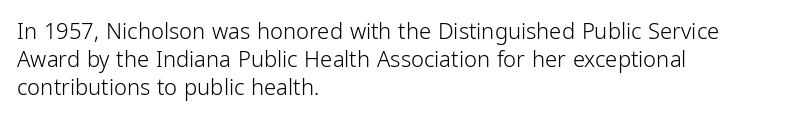
{"italic": "no", "bold": "no", "underline": "no", "align": "left", "line_spacing": "normal", "line_spacing_ratio": 1.27, "letter_spacing": "normal", "letter_spacing_em": 0.0, "glyph_px": 22}
